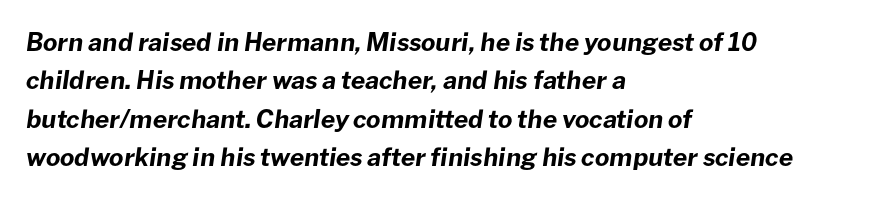
The image shows 25 px bold type, italic (leaning right); set left-aligned, normal line spacing (1.54x), normal letter spacing, not underlined.
